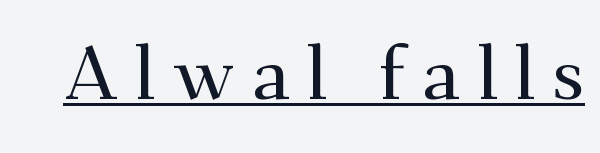
The image shows 75 px serif type, upright; set unusually wide letter spacing (+0.22 em), underlined; medium stroke contrast and a small x-height.
